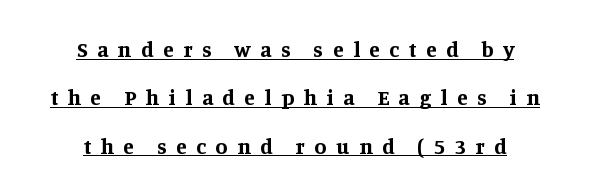
{"italic": "no", "bold": "yes", "underline": "yes", "align": "center", "line_spacing": "loose", "line_spacing_ratio": 2.2, "letter_spacing": "wide", "letter_spacing_em": 0.43, "glyph_px": 22}
